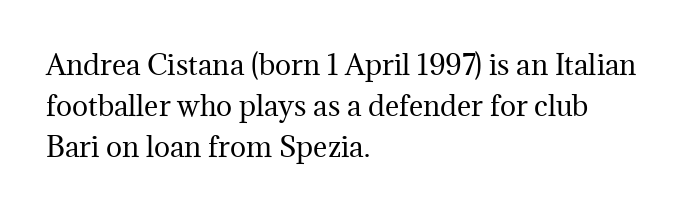
On a weight scale, this lands at 450 or below. The passage shown has conventional tracking throughout. A normal amount of white space separates one row of letters from the next. The rag falls on the right side of this text block.
